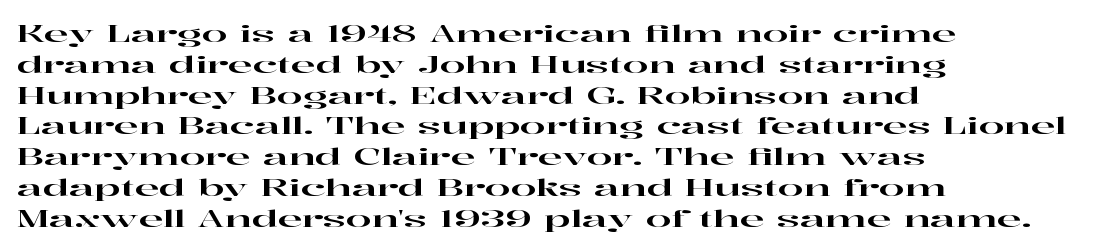
The image shows 23 px text type, upright; set left-aligned, normal line spacing (1.34x), normal letter spacing, not underlined.
